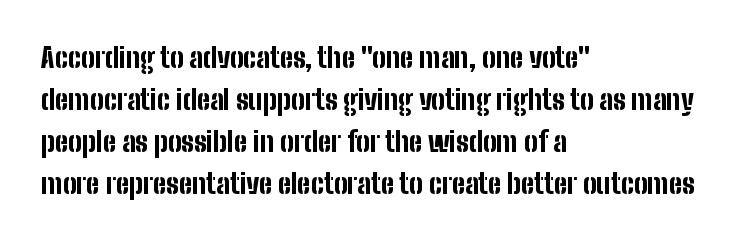
Q: Is the text bold? A: Yes.
Q: Is the text italic (slanted)? A: No, it is upright.
Q: Is the text underlined? A: No.
Q: How is the paragraph aligned? A: Left-aligned.
Q: Is the spacing between letters normal or unusually wide? A: Normal.
Q: Is the spacing between lines tight, normal or loose? A: Normal.
